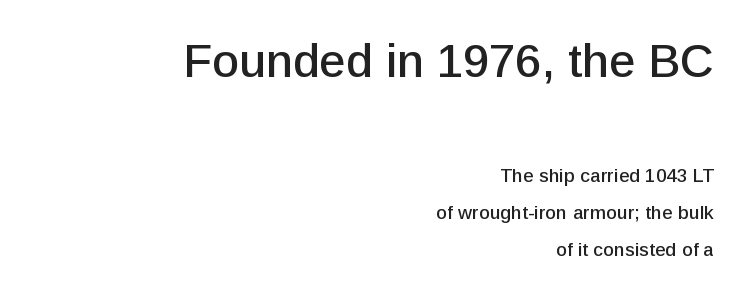
{"serif": "no", "italic": "no", "width": "normal", "stroke_contrast": "low", "x_height": "medium", "monospaced": "no", "underline": "no", "align": "right", "line_spacing": "loose", "line_spacing_ratio": 1.96, "letter_spacing": "normal", "letter_spacing_em": 0.0, "larger_block": "first", "size_ratio": 2.47, "glyph_px": 47}
